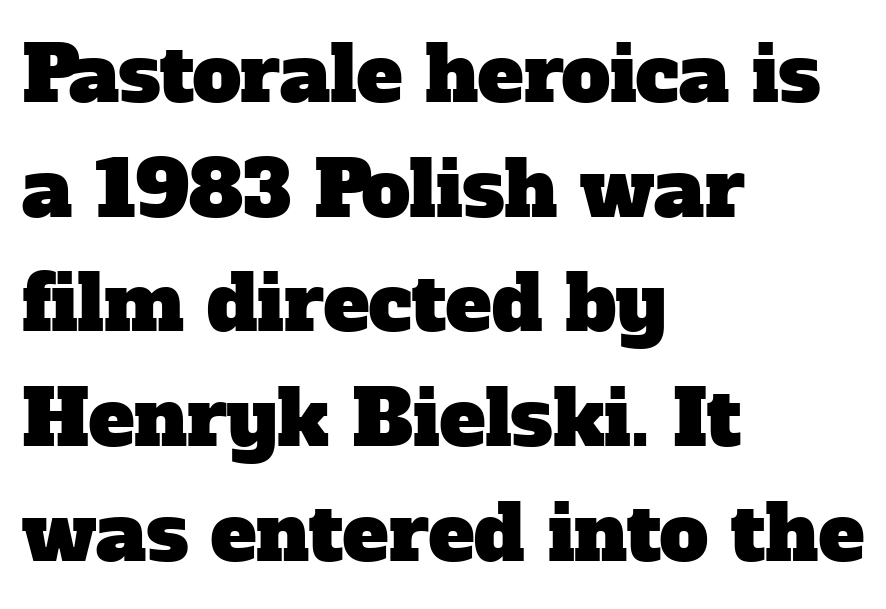
Q: Is the typeface a serif or a sans-serif typeface? A: Serif.
Q: Is the text underlined? A: No.
Q: How is the paragraph aligned? A: Left-aligned.
Q: Is the spacing between letters normal or unusually wide? A: Normal.
Q: Is the spacing between lines tight, normal or loose? A: Normal.
Q: Width (condensed, normal, or wide)? A: Normal.
Q: Stroke contrast? A: Low.
Q: x-height? A: Medium.
Q: Monospaced? A: No.
